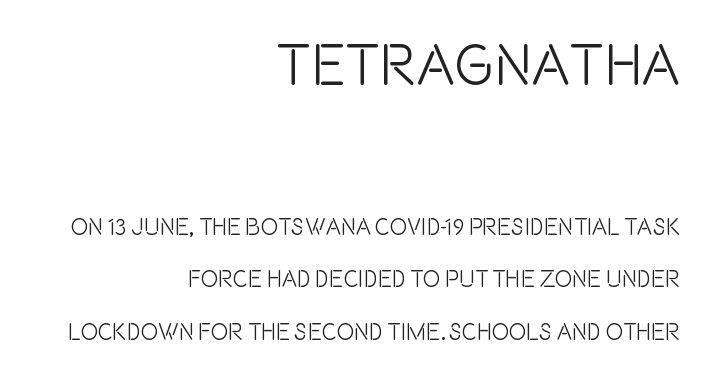
Q: Is the text italic (slanted)? A: No, it is upright.
Q: Is the typeface a serif or a sans-serif typeface? A: Sans-serif.
Q: Is the text underlined? A: No.
Q: How is the paragraph aligned? A: Right-aligned.
Q: Is the spacing between letters normal or unusually wide? A: Normal.
Q: Is the spacing between lines tight, normal or loose? A: Loose.
Q: Which block of text is set in a larger size, the first (top) or the second (bottom)? A: The first (top) one.
Q: Width (condensed, normal, or wide)? A: Condensed.
Q: x-height? A: Large.
Q: Monospaced? A: No.
